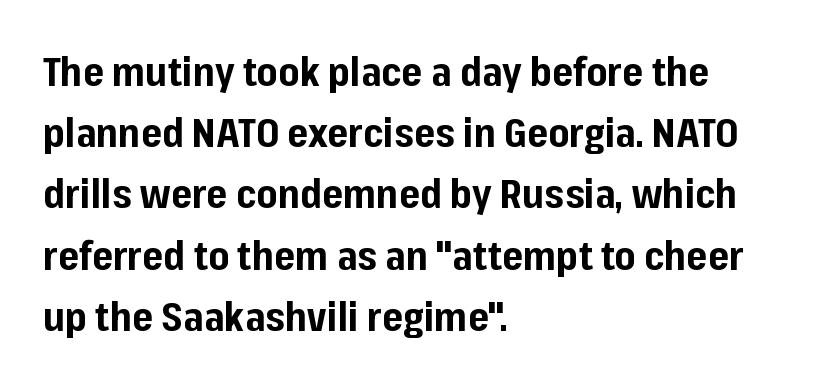
{"serif": "no", "italic": "no", "bold": "yes", "weight": "bold", "width": "normal", "stroke_contrast": "low", "x_height": "medium", "monospaced": "no", "underline": "no", "align": "left", "line_spacing": "normal", "line_spacing_ratio": 1.53, "letter_spacing": "normal", "letter_spacing_em": 0.0, "glyph_px": 40}
